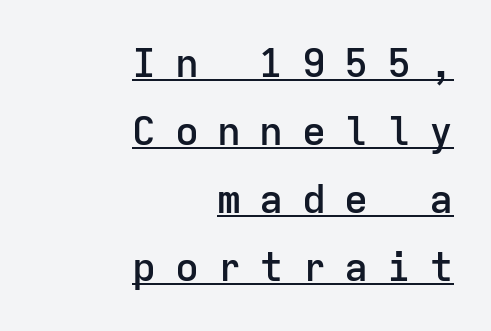
The letters march in equal steps, a hallmark of fixed-pitch type. The passage shown has open, widely tracked lettering throughout. In terms of leading, this rendering sits right in the middle. A student would call this right alignment; a typographer would say flush right, rag left.
